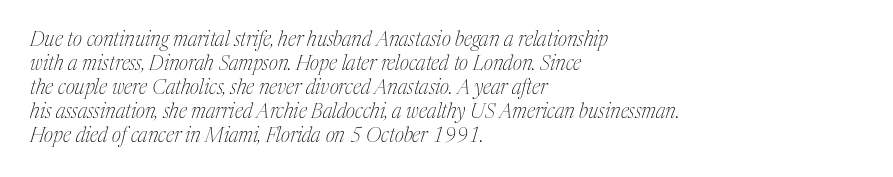
Standard letterfit; no display-style spreading of the glyphs. On a weight scale, this lands at 450 or below. Line beginnings align vertically; line endings do not. This rendering features lettering with no underline. Tall strokes in this sample are angled rather than plumb.
